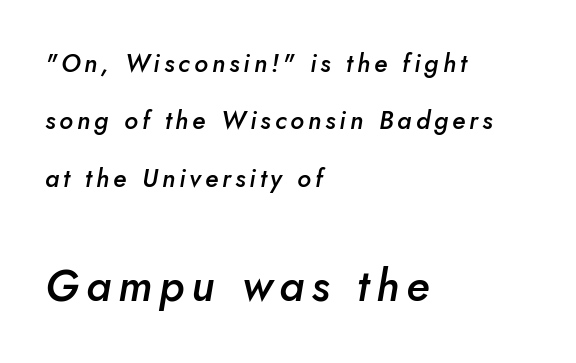
This sample has the flowing, uneven cadence of proportional lettering. Does the lettering tilt? It does — this is italic. This rendering features lettering with no underline. I'd describe the lettering as semibold — firm but not a full bold.
